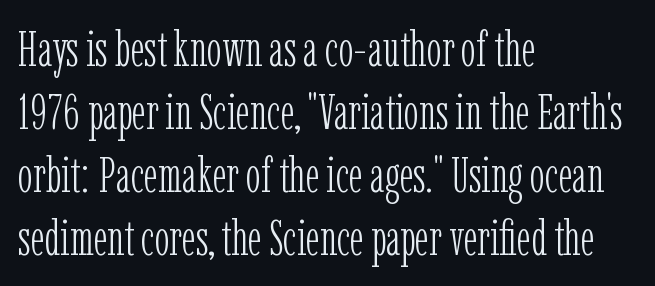
Q: Is the text bold? A: No.
Q: Is the text italic (slanted)? A: No, it is upright.
Q: Is the typeface a serif or a sans-serif typeface? A: Serif.
Q: Is the text underlined? A: No.
Q: How is the paragraph aligned? A: Left-aligned.
Q: Is the spacing between letters normal or unusually wide? A: Normal.
Q: Is the spacing between lines tight, normal or loose? A: Normal.
Q: Width (condensed, normal, or wide)? A: Condensed.
Q: Stroke contrast? A: Low.
Q: x-height? A: Medium.
Q: Monospaced? A: No.
